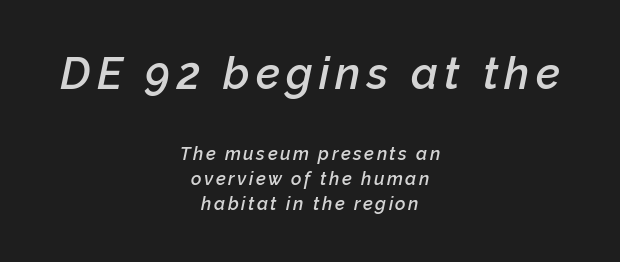
Bigger letters appear in the top chunk; the bottom chunk is reduced. Rule under the text: the space is simply empty. Every row of glyphs is offset so its center matches the block's center. Note the varied advance widths — an 'i' is clearly narrower than an 'm'.
